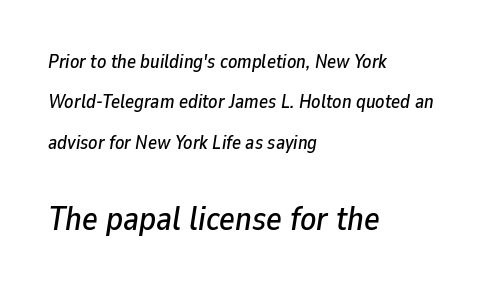
Would a proofreader flag this as italicized? Yes. Check the space under the baseline: it is left empty. What's the leading like? Stretched, with rows far apart. Spacing verdict: proportional, widths tailored to each character. Compare the two chunks: the lower has the greater cap height. The rendering anchors every line to the left-hand side.
